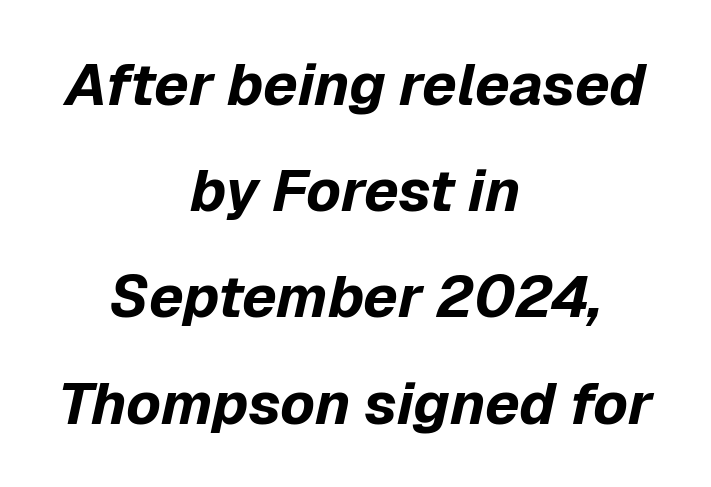
The image shows 59 px bold type, italic (leaning right); set centered, line spacing 1.8x, normal letter spacing, not underlined; low stroke contrast and a medium x-height.
